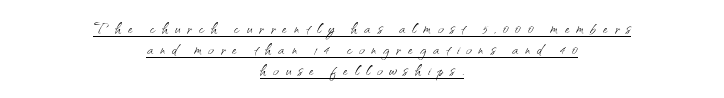
Q: Is the text bold? A: No.
Q: Is the text italic (slanted)? A: Yes.
Q: Is the text underlined? A: Yes.
Q: How is the paragraph aligned? A: Centered.
Q: Is the spacing between letters normal or unusually wide? A: Unusually wide.
Q: Is the spacing between lines tight, normal or loose? A: Tight.
